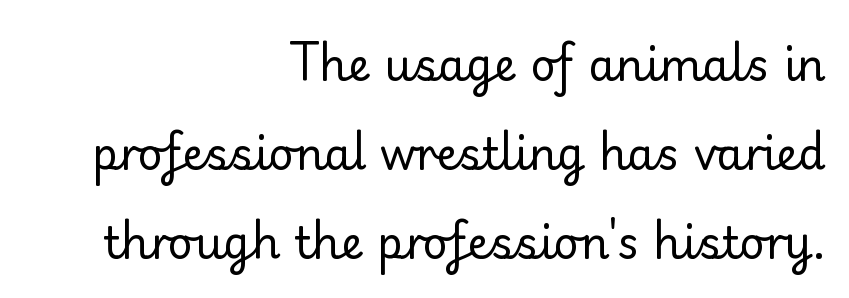
{"serif": "no", "italic": "no", "bold": "no", "weight": "regular", "width": "normal", "stroke_contrast": "low", "x_height": "small", "monospaced": "no", "underline": "no", "align": "right", "line_spacing": "loose", "line_spacing_ratio": 2.02, "letter_spacing": "normal", "letter_spacing_em": 0.0, "glyph_px": 44}
